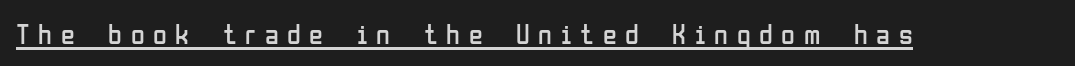
The image shows 28 px regular-weight, condensed sans-serif type, upright; set unusually wide letter spacing (+0.31 em), underlined; low stroke contrast and a medium x-height.
